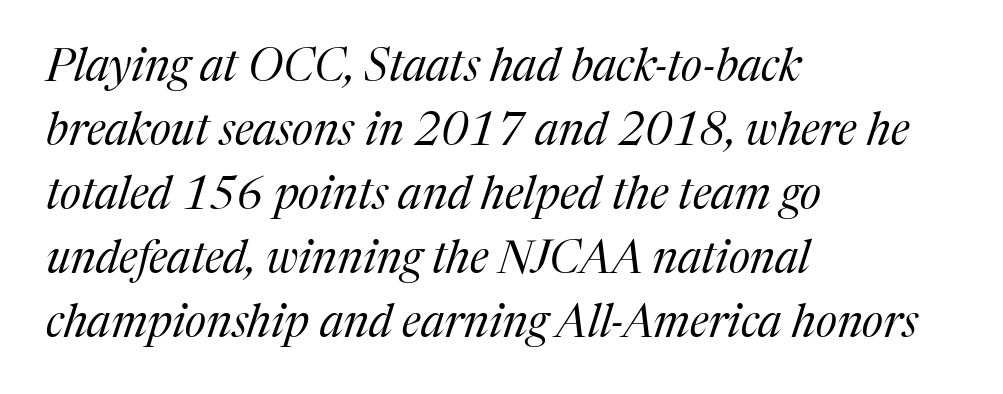
The image shows 45 px regular-weight serif type, italic (leaning right); set left-aligned, normal line spacing (1.42x), normal letter spacing, not underlined; medium stroke contrast and a medium x-height.
